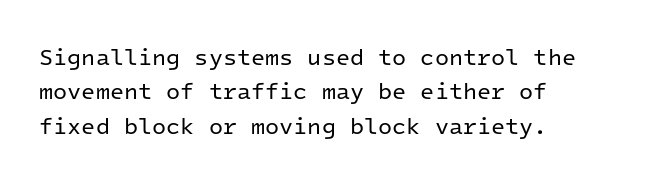
The image shows 23 px text type, upright; set left-aligned, normal line spacing (1.49x), normal letter spacing, not underlined.
